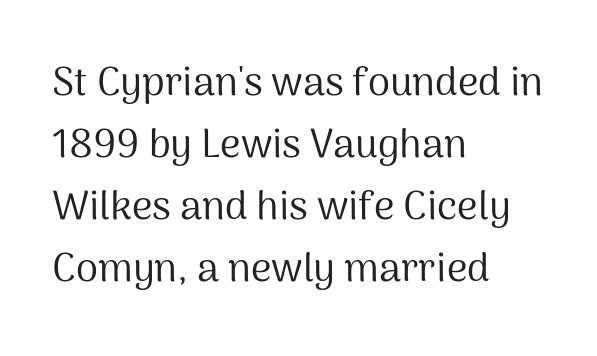
The image shows 40 px regular-weight sans-serif type, upright; set left-aligned, normal line spacing (1.55x), normal letter spacing, not underlined; medium stroke contrast and a medium x-height.
